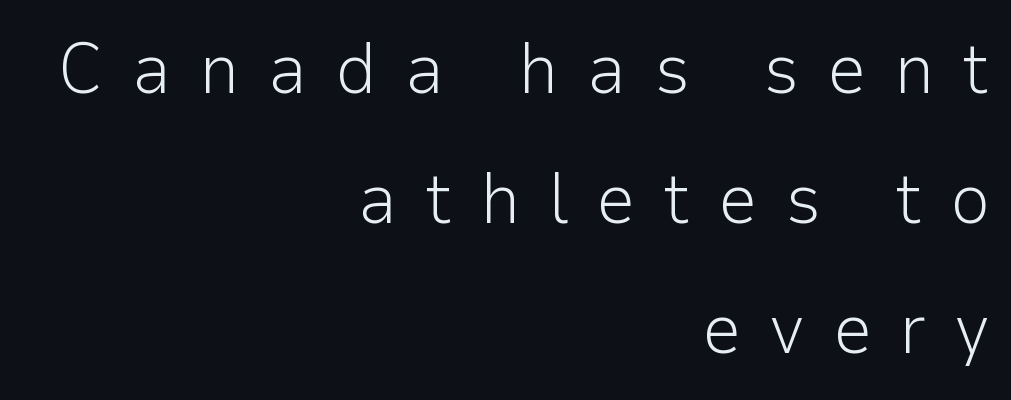
{"serif": "no", "italic": "no", "bold": "no", "weight": "light", "width": "normal", "stroke_contrast": "low", "x_height": "medium", "monospaced": "no", "underline": "no", "align": "right", "line_spacing_ratio": 1.83, "letter_spacing": "wide", "letter_spacing_em": 0.39, "glyph_px": 71}
